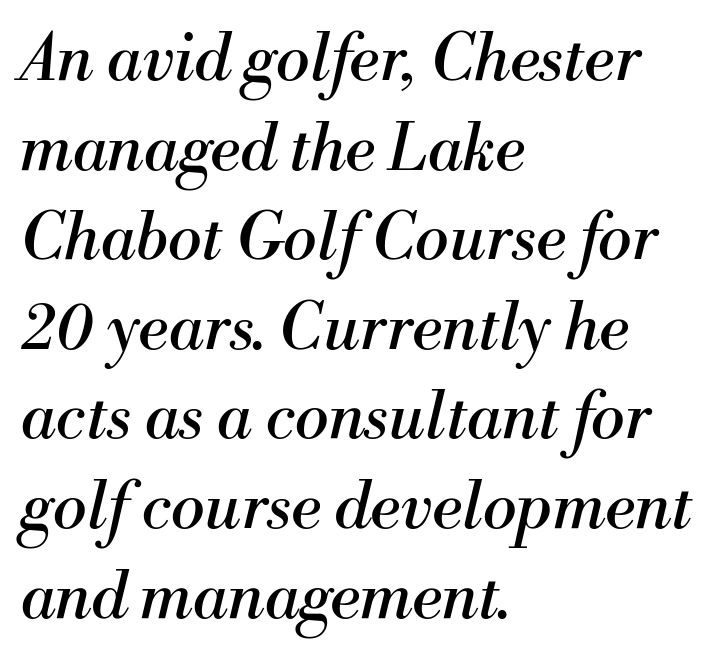
{"serif": "yes", "italic": "yes", "lean": "right", "slant_degrees": 13, "bold": "no", "weight": "regular", "width": "normal", "stroke_contrast": "medium", "x_height": "small", "monospaced": "no", "underline": "no", "align": "left", "line_spacing": "normal", "line_spacing_ratio": 1.4, "letter_spacing": "normal", "letter_spacing_em": 0.0, "glyph_px": 64}
